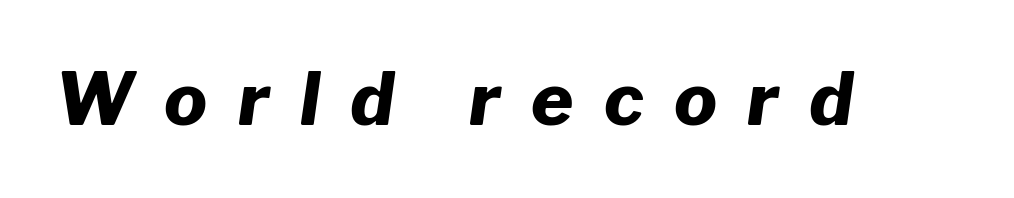
The image shows 72 px heavy type, italic (leaning right); set unusually wide letter spacing (+0.42 em), not underlined; low stroke contrast and a medium x-height.
